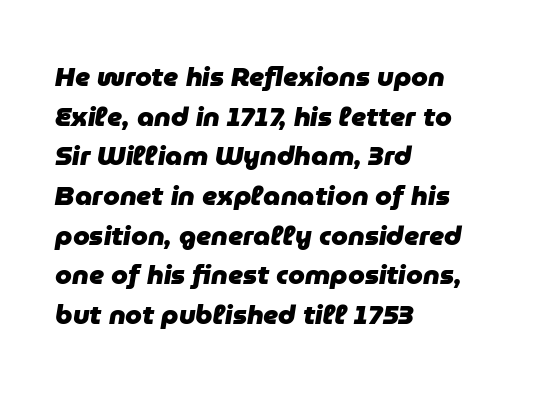
Nobody drew a line under any word here. This is heavy type, rendered in bold. Caption: multi-line text, flush left, ragged right. Whoever set this chose a conventional vertical rhythm. Is the type slanted? Yes — the strokes lean at a clear angle.
